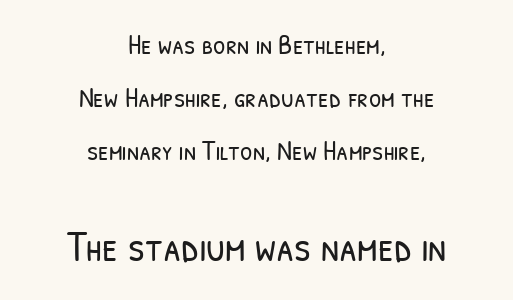
The image shows 42 px light, condensed sans-serif type; set centered, loose line spacing (1.9x), normal letter spacing, not underlined; the second (bottom) block is 1.5x larger; low stroke contrast and a medium x-height.
